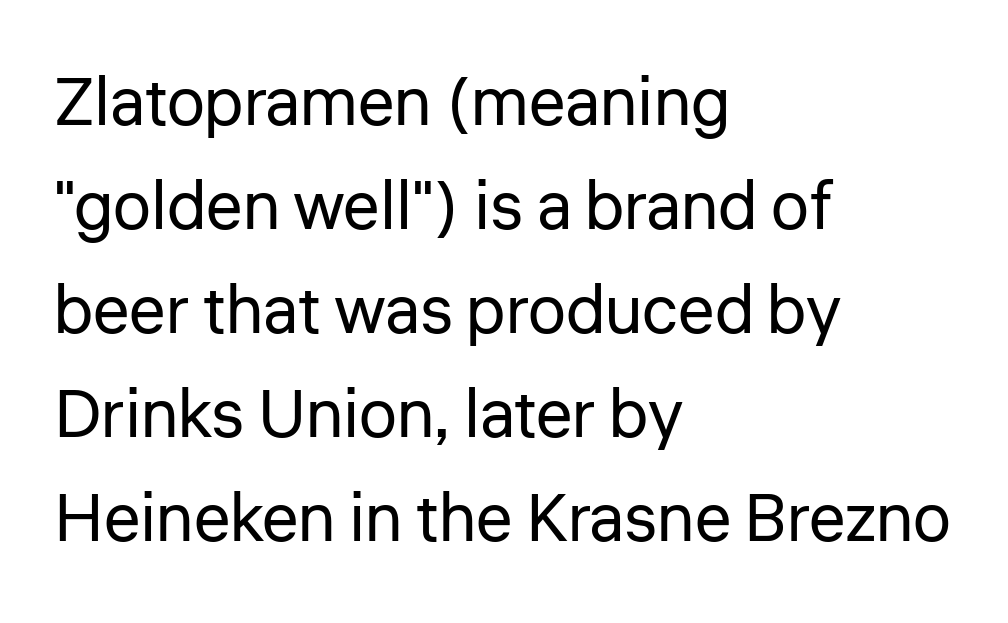
{"serif": "no", "italic": "no", "bold": "no", "weight": "regular", "width": "normal", "stroke_contrast": "low", "x_height": "medium", "monospaced": "no", "underline": "no", "align": "left", "line_spacing": "normal", "line_spacing_ratio": 1.53, "letter_spacing": "normal", "letter_spacing_em": 0.0, "glyph_px": 68}
